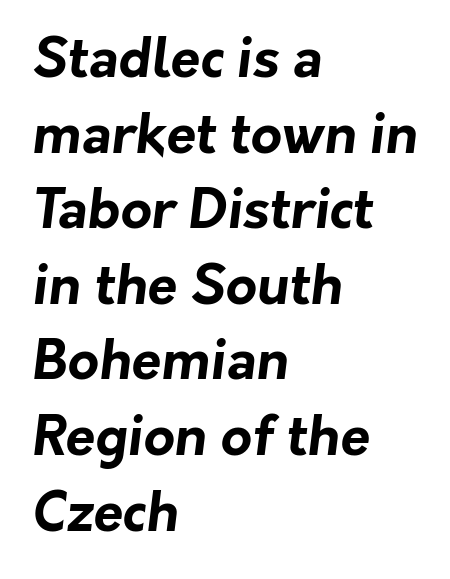
Q: Is the text bold? A: Yes.
Q: Is the typeface a serif or a sans-serif typeface? A: Sans-serif.
Q: Is the text underlined? A: No.
Q: How is the paragraph aligned? A: Left-aligned.
Q: Is the spacing between letters normal or unusually wide? A: Normal.
Q: Is the spacing between lines tight, normal or loose? A: Normal.
Q: Width (condensed, normal, or wide)? A: Normal.
Q: Stroke contrast? A: Low.
Q: x-height? A: Medium.
Q: Monospaced? A: No.
